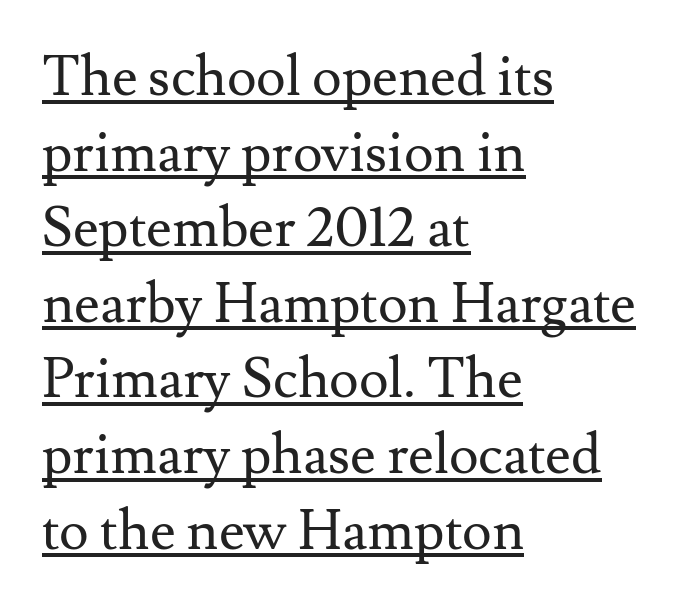
The image shows 56 px regular-weight serif type, upright; set left-aligned, normal line spacing (1.35x), normal letter spacing, underlined; medium stroke contrast and a small x-height.
